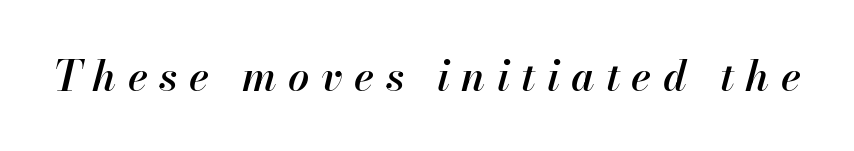
The image shows 42 px semibold type, italic (leaning right); set unusually wide letter spacing (+0.27 em), not underlined; high stroke contrast and a small x-height.
